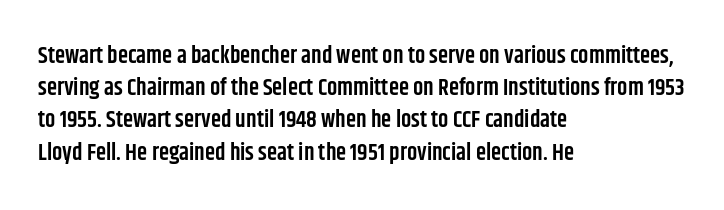
{"italic": "no", "bold": "semi", "underline": "no", "align": "left", "line_spacing": "normal", "line_spacing_ratio": 1.4, "letter_spacing": "normal", "letter_spacing_em": 0.0, "glyph_px": 23}
